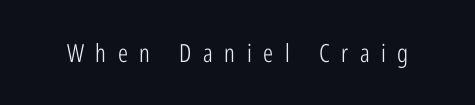
Q: Is the text bold? A: No.
Q: Is the text italic (slanted)? A: No, it is upright.
Q: Is the text underlined? A: No.
Q: Is the spacing between letters normal or unusually wide? A: Unusually wide.
